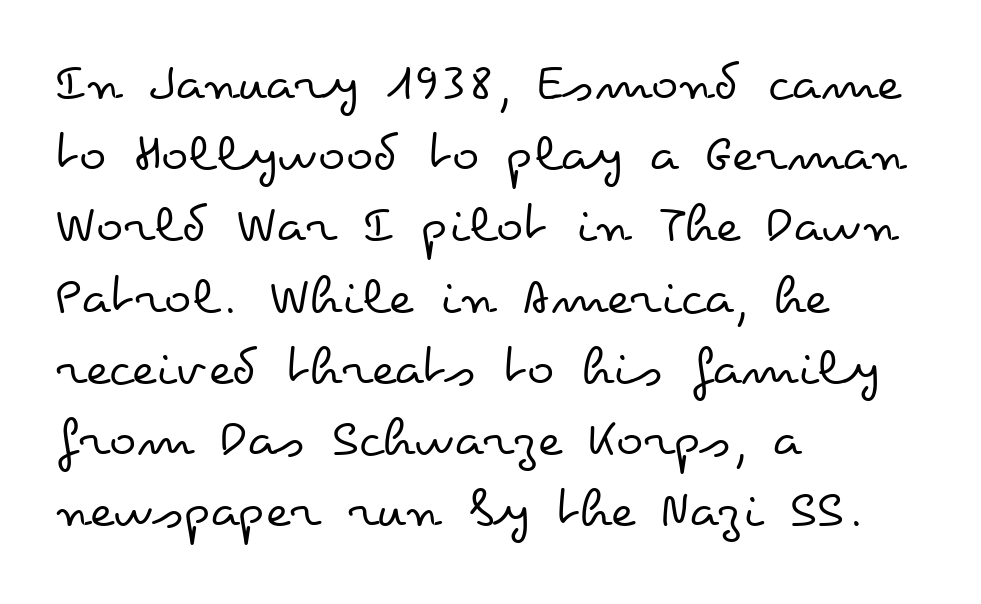
{"italic": "no", "bold": "no", "weight": "regular", "width": "wide", "stroke_contrast": "low", "x_height": "small", "monospaced": "no", "underline": "no", "align": "left", "line_spacing": "normal", "line_spacing_ratio": 1.25, "letter_spacing": "normal", "letter_spacing_em": 0.0, "glyph_px": 57}
